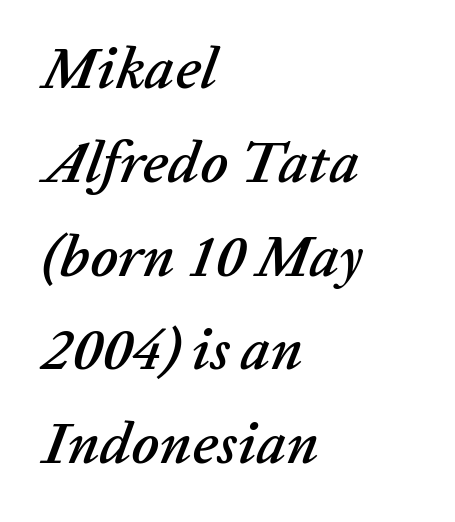
Is this a fixed-width face? No — the glyphs have proportional, varying widths. No extra tracking has been applied to these lines. The text carries the slant typical of an italic or oblique font. This sample keeps an unexceptional amount of space between lines. A student would call this left alignment; a typographer would say flush left, rag right.
